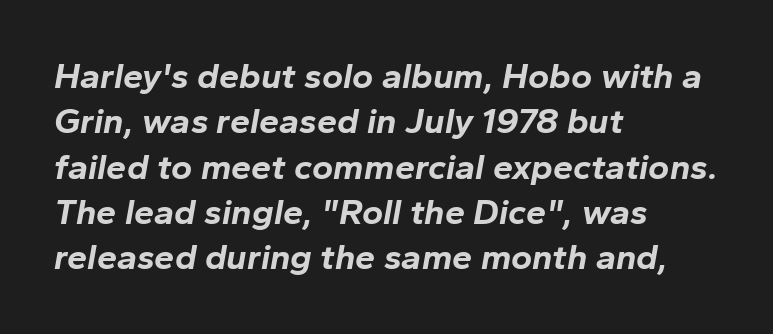
{"italic": "yes", "lean": "right", "slant_degrees": 10, "bold": "yes", "weight": "bold", "width": "normal", "stroke_contrast": "low", "x_height": "medium", "monospaced": "no", "underline": "no", "align": "left", "line_spacing": "normal", "line_spacing_ratio": 1.26, "letter_spacing": "normal", "letter_spacing_em": 0.0, "glyph_px": 36}
